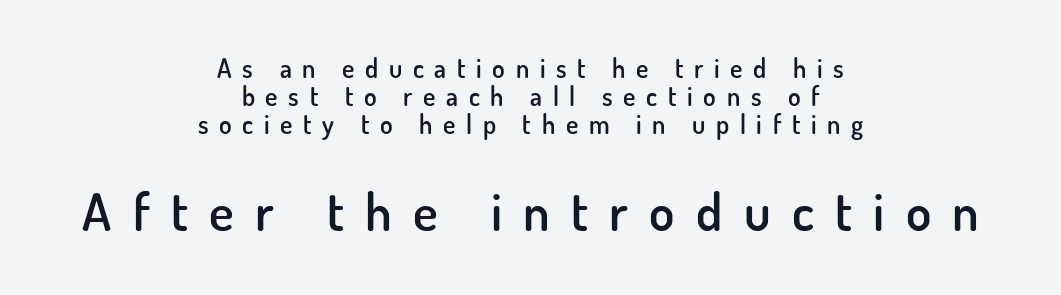
Q: Is the text bold? A: Semi-bold.
Q: Is the text italic (slanted)? A: No, it is upright.
Q: Is the typeface a serif or a sans-serif typeface? A: Sans-serif.
Q: Is the text underlined? A: No.
Q: How is the paragraph aligned? A: Centered.
Q: Is the spacing between letters normal or unusually wide? A: Unusually wide.
Q: Is the spacing between lines tight, normal or loose? A: Tight.
Q: Which block of text is set in a larger size, the first (top) or the second (bottom)? A: The second (bottom) one.
Q: Width (condensed, normal, or wide)? A: Normal.
Q: Stroke contrast? A: Low.
Q: x-height? A: Small.
Q: Monospaced? A: No.
